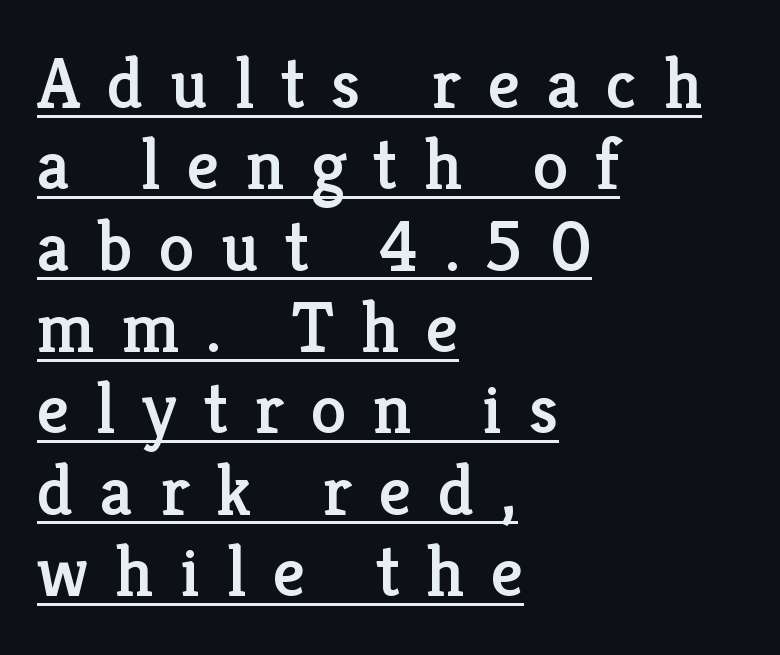
{"serif": "yes", "italic": "no", "width": "normal", "stroke_contrast": "low", "x_height": "medium", "monospaced": "no", "underline": "yes", "align": "left", "line_spacing": "tight", "line_spacing_ratio": 1.13, "letter_spacing": "wide", "letter_spacing_em": 0.37, "glyph_px": 72}
